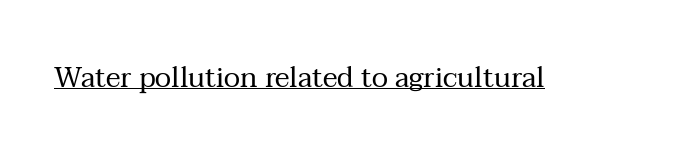
Q: Is the text bold? A: No.
Q: Is the text italic (slanted)? A: No, it is upright.
Q: Is the typeface a serif or a sans-serif typeface? A: Serif.
Q: Is the text underlined? A: Yes.
Q: Is the spacing between letters normal or unusually wide? A: Normal.
Q: Width (condensed, normal, or wide)? A: Normal.
Q: Stroke contrast? A: Medium.
Q: x-height? A: Medium.
Q: Monospaced? A: No.
